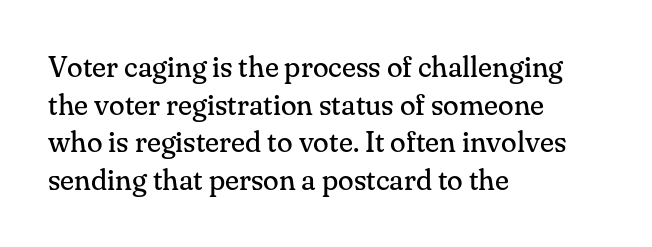
The image shows 29 px regular-weight serif type, upright; set left-aligned, normal line spacing (1.3x), normal letter spacing, not underlined; medium stroke contrast and a small x-height.
